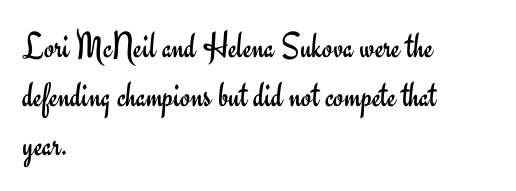
Beneath every word, the page is bare. Honestly, the letter spacing is just normal — you wouldn't notice it. Look at the bottom of the vertical strokes: they stop flat, with no serifs.
